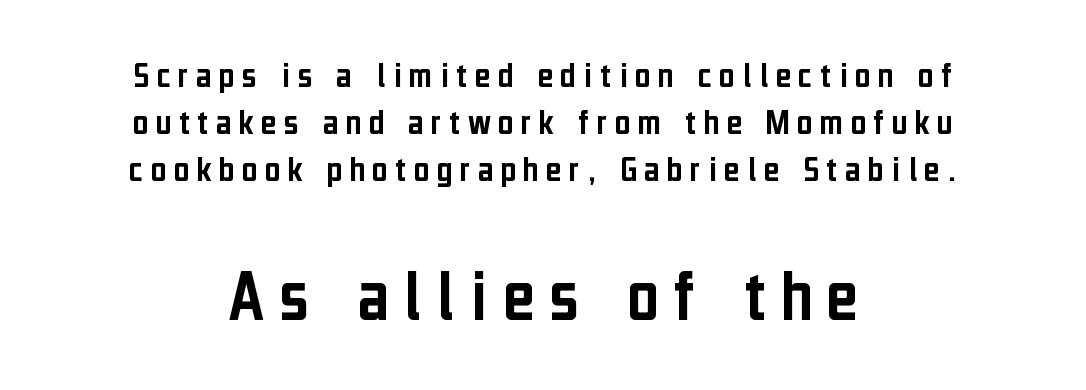
This sample has the flowing, uneven cadence of proportional lettering. Note: smaller setting up top, larger setting below. Grotesque or geometric, the face here clearly has no serifs. A clean baseline with only descenders dipping below it. In CSS terms this would be text-align: center. Upright lettering throughout.
